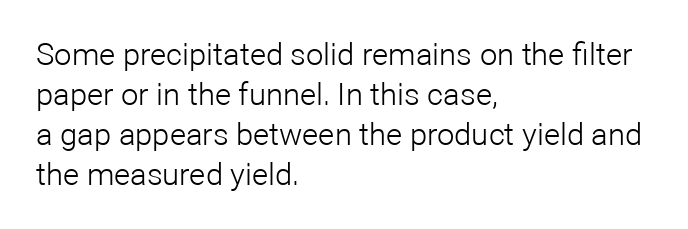
Grotesque or geometric, the face here clearly has no serifs. If you drew a ruler down the left edge, every line would touch it. This sample has the flowing, uneven cadence of proportional lettering. The area under the type is left untouched.
